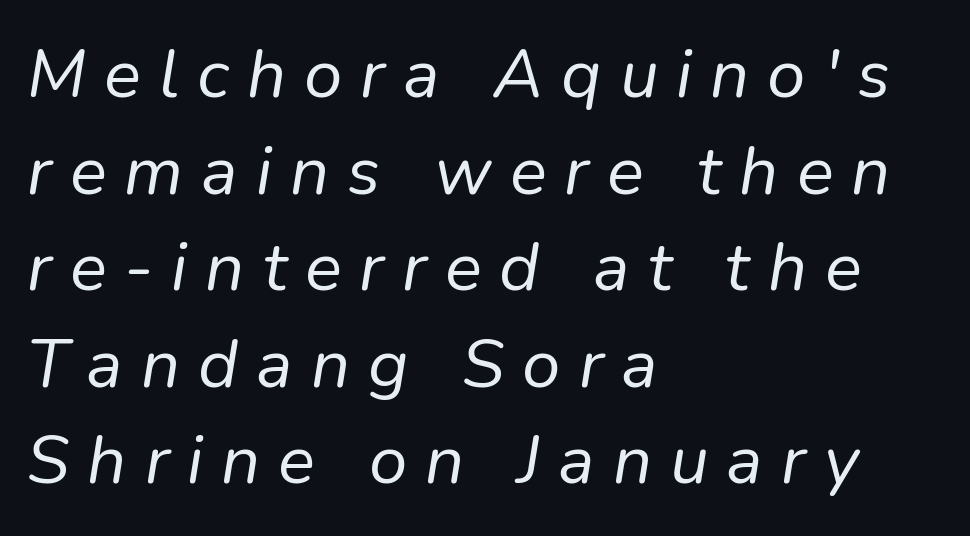
Has an underline been added? It has not. Proportional: the letters do not fall into vertical columns. The font sits on the lighter half of the weight spectrum, regular included. Display-style spreading of the glyphs; the letterfit is very open.
